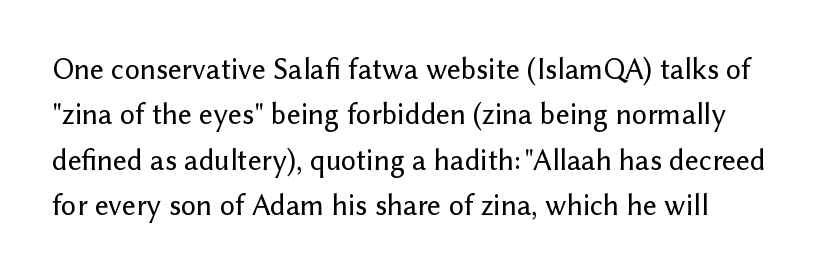
The image shows 30 px sans-serif type, upright; set normal line spacing (1.51x), normal letter spacing, not underlined; low stroke contrast and a medium x-height.
